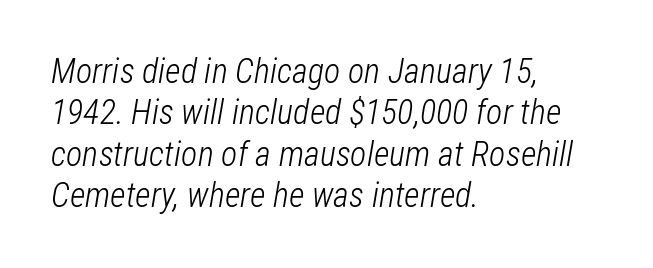
The image shows 34 px light, condensed type, italic (leaning right); set left-aligned, line spacing 1.22x, normal letter spacing, not underlined; low stroke contrast and a medium x-height.
